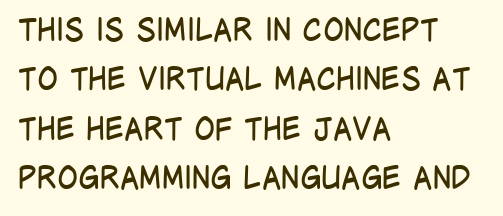
Character widths vary here, with narrow letters taking less room than wide ones. Stems here are at most as thick as an everyday book face. Serifs: no, the terminals of the letterforms are clean. The lines sit at an ordinary, default distance from one another. Unmarked baselines from the first word to the last. Posture: upright roman.
